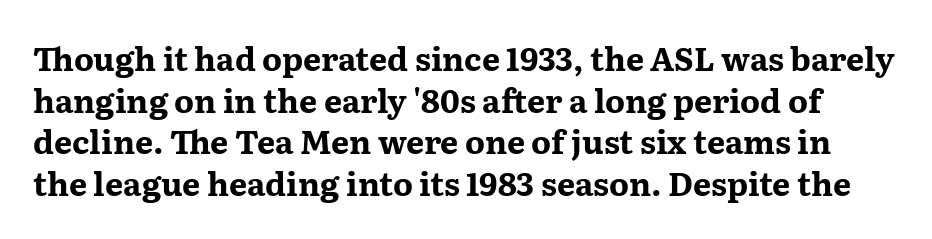
{"serif": "yes", "italic": "no", "bold": "yes", "weight": "bold", "width": "wide", "stroke_contrast": "medium", "x_height": "medium", "monospaced": "no", "underline": "no", "line_spacing": "normal", "line_spacing_ratio": 1.3, "letter_spacing": "normal", "letter_spacing_em": 0.0, "glyph_px": 32}
